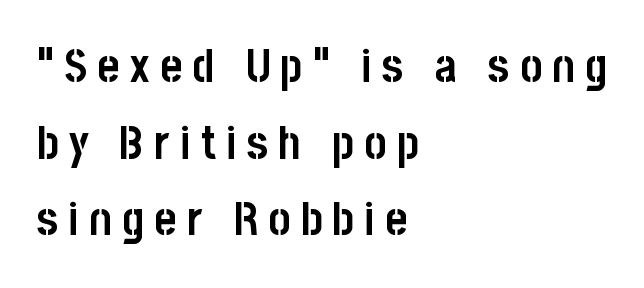
{"serif": "no", "italic": "no", "bold": "yes", "weight": "semibold", "width": "condensed", "stroke_contrast": "low", "x_height": "large", "monospaced": "no", "underline": "no", "align": "left", "line_spacing": "normal", "line_spacing_ratio": 1.63, "letter_spacing": "wide", "letter_spacing_em": 0.22, "glyph_px": 47}
